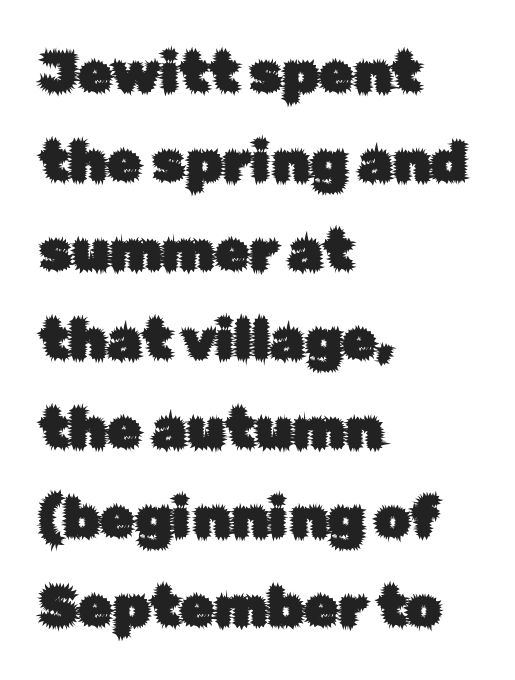
The rows are spaced the way most documents space them. Beneath every word, the page is bare. Is there any slant? The stems are plumb. Do the characters align in a grid? No, the font is proportional. In CSS terms this would be text-align: left. A sans-serif font was chosen for this passage.
